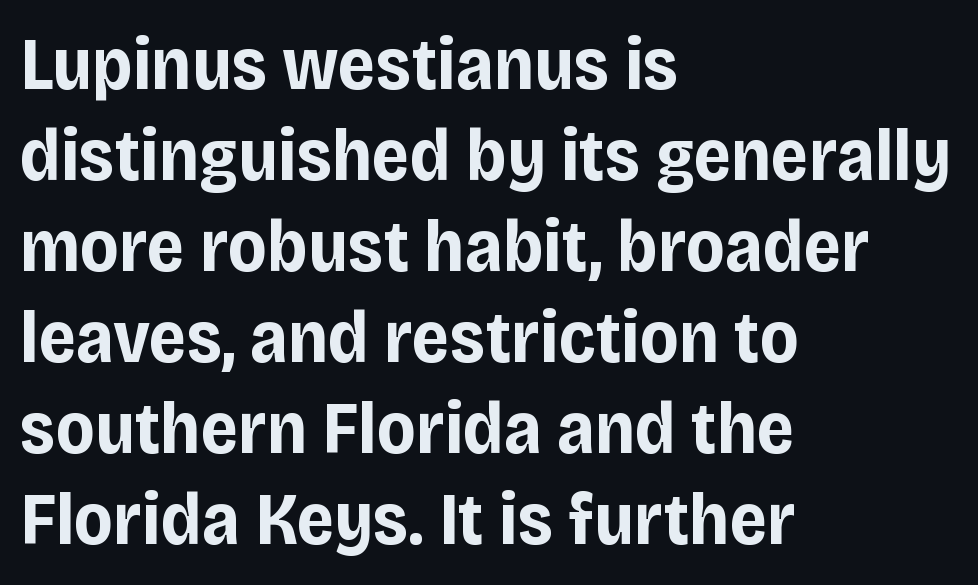
Q: Is the text bold? A: Yes.
Q: Is the text italic (slanted)? A: No, it is upright.
Q: Is the typeface a serif or a sans-serif typeface? A: Sans-serif.
Q: Is the text underlined? A: No.
Q: How is the paragraph aligned? A: Left-aligned.
Q: Is the spacing between letters normal or unusually wide? A: Normal.
Q: Width (condensed, normal, or wide)? A: Normal.
Q: Stroke contrast? A: Low.
Q: x-height? A: Large.
Q: Monospaced? A: No.
